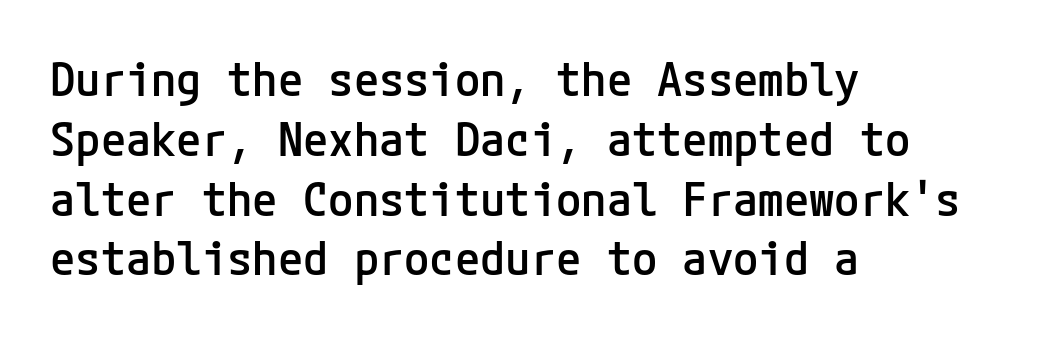
The image shows 46 px semibold sans-serif type, upright; set left-aligned, normal line spacing (1.3x), normal letter spacing, not underlined; low stroke contrast and a medium x-height.
